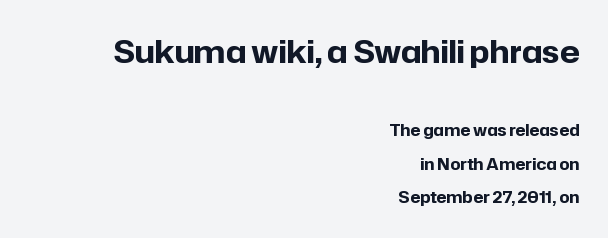
Style check: upright. Rule under the text: the space is simply empty. Here the designer chose a conventional face with non-uniform glyph widths. Widely set lines give the paragraph a tall, airy silhouette. The paragraph has a hard right edge and a soft left edge.
